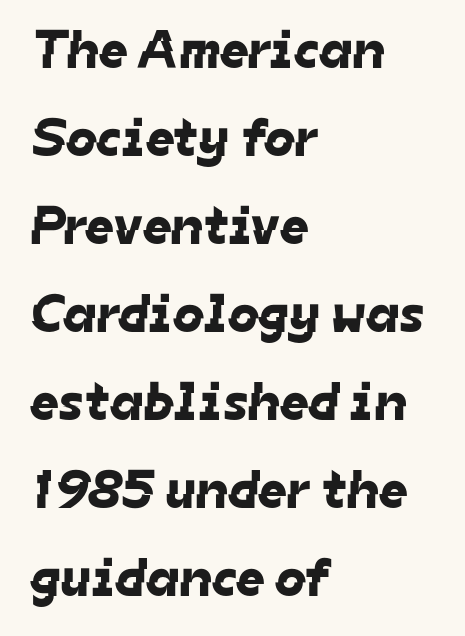
Observe the absence of serifs on each vertical stroke in this sample. Think of a printed novel: that variable character pitch is what you see here. Line starts are locked; line ends wander. Interline gaps are of average width in this sample. A typesetter would call this zero additional tracking.
